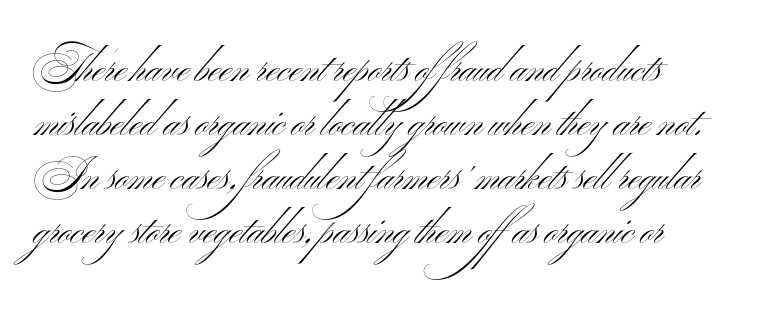
The image shows 40 px light, wide sans-serif type; set normal line spacing (1.35x), normal letter spacing, not underlined; medium stroke contrast and a small x-height.
